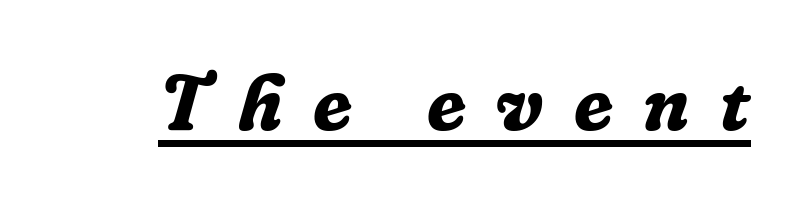
Q: Is the text bold? A: Yes.
Q: Is the text italic (slanted)? A: Yes, it leans right by about 16 degrees.
Q: Is the typeface a serif or a sans-serif typeface? A: Serif.
Q: Is the text underlined? A: Yes.
Q: Is the spacing between letters normal or unusually wide? A: Unusually wide.
Q: Width (condensed, normal, or wide)? A: Normal.
Q: Stroke contrast? A: Low.
Q: x-height? A: Medium.
Q: Monospaced? A: No.
